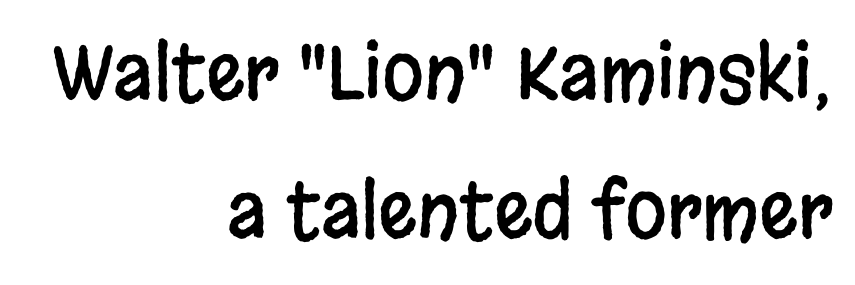
Do the characters align in a grid? No, the font is proportional. These lines were composed using upright roman letters. Check the space under the baseline: it is left empty. Font category for this specimen: sans-serif.
